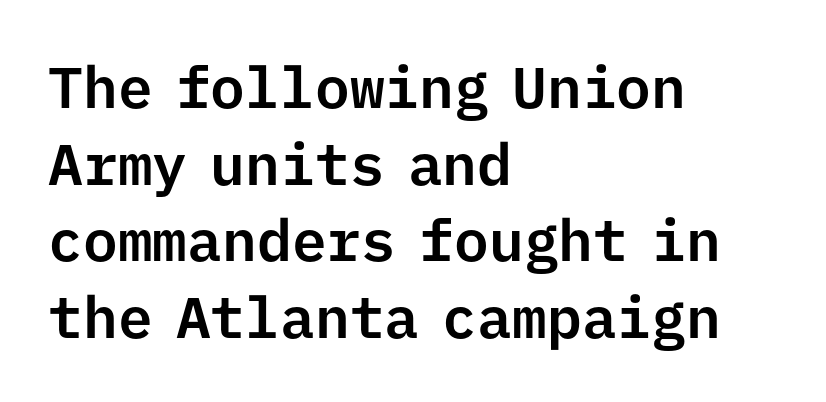
The image shows 58 px sans-serif type, upright, monospaced; set left-aligned, normal line spacing (1.32x), normal letter spacing, not underlined; low stroke contrast and a medium x-height.
